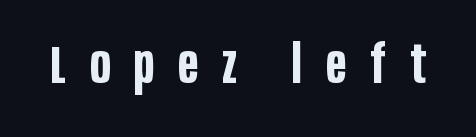
The image shows 52 px bold, condensed sans-serif type, upright; set unusually wide letter spacing (+0.46 em), not underlined; low stroke contrast and a large x-height.
